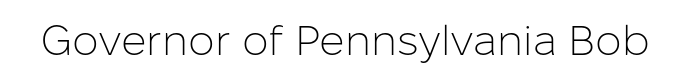
Descender tails drop into unmarked territory. The typeface chosen for these lines omits serifs. This is not heavy type; no bold has been used. Observe the ordinary spacing: letters are neighbours, not strangers. Tall strokes in this sample are plumb rather than angled.
